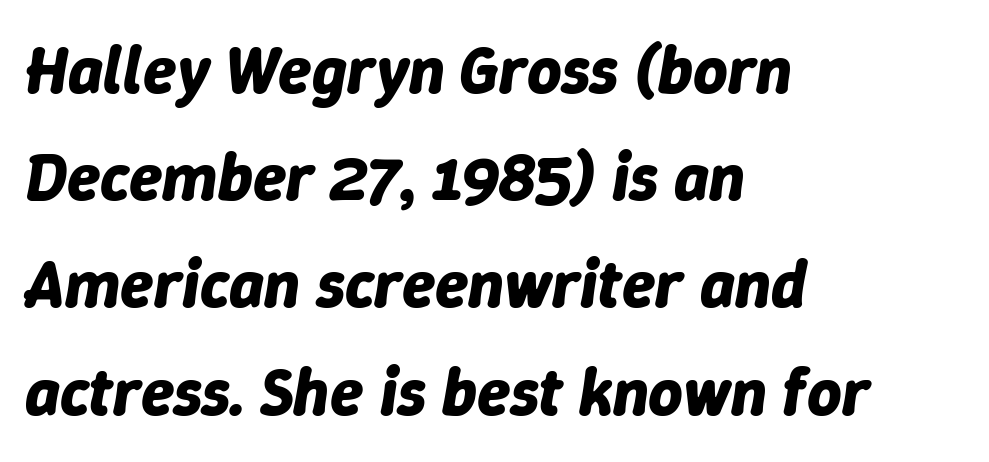
Q: Is the text bold? A: Yes.
Q: Is the text italic (slanted)? A: Yes, it leans right by about 9 degrees.
Q: Is the text underlined? A: No.
Q: How is the paragraph aligned? A: Left-aligned.
Q: Is the spacing between letters normal or unusually wide? A: Normal.
Q: Is the spacing between lines tight, normal or loose? A: Normal.
Q: Width (condensed, normal, or wide)? A: Normal.
Q: Stroke contrast? A: Low.
Q: x-height? A: Medium.
Q: Monospaced? A: No.
